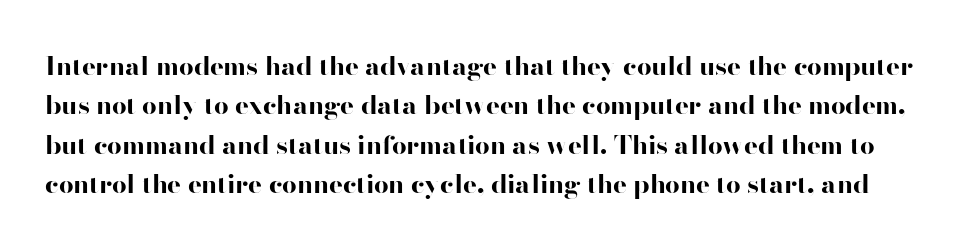
{"italic": "no", "bold": "yes", "underline": "no", "line_spacing": "normal", "line_spacing_ratio": 1.51, "letter_spacing": "normal", "letter_spacing_em": 0.0, "glyph_px": 26}
